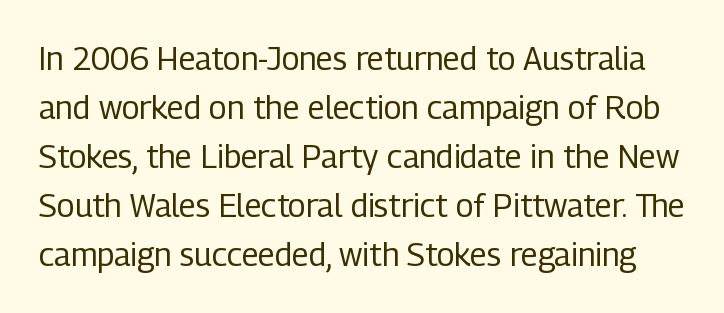
The face used here is rendered with its standard letterfit. The passage shown is typed in a proportional face where columns would drift. The space directly below the letters is spotless. Is the stroke heavy? The answer is a plain regular-or-lighter.
